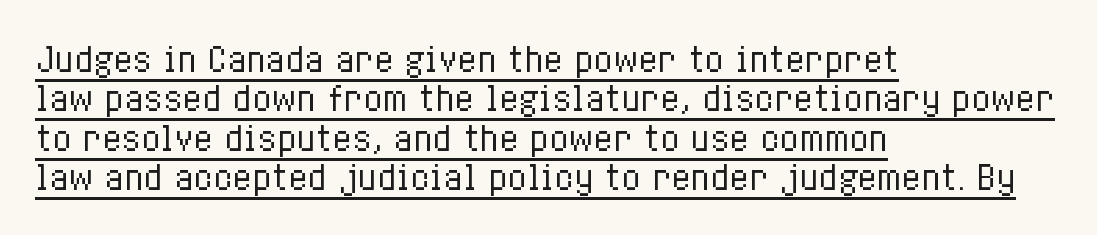
Notice how the passage keeps a crisp vertical edge on the left only. The font is comparable to plain body text, perhaps lighter. Has an underline been added? It has. The horizontal fit of the characters is conventional and even.
